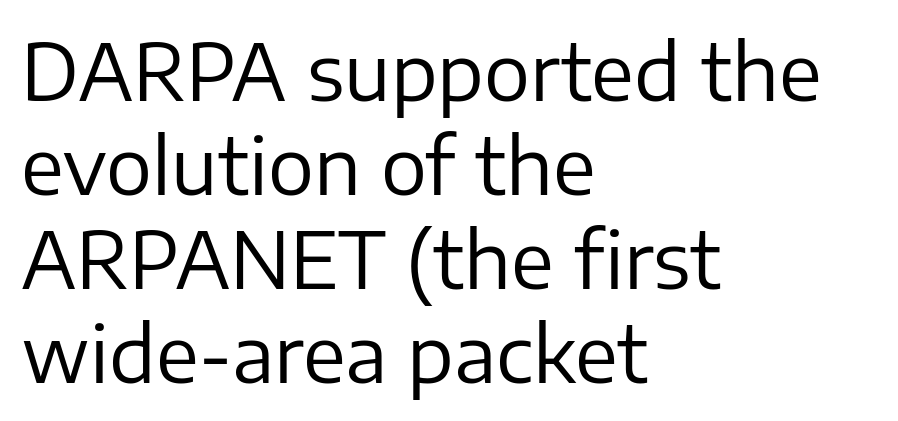
The image shows 77 px regular-weight sans-serif type, upright; set left-aligned, line spacing 1.22x, normal letter spacing, not underlined; low stroke contrast and a medium x-height.
